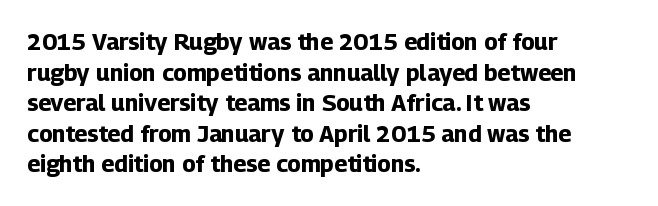
Nobody touched the tracking dial on this one. Heft: maximum for text — a bold. The rendering anchors every line to the left-hand side. The line-height multiplier appears to be the usual default.
